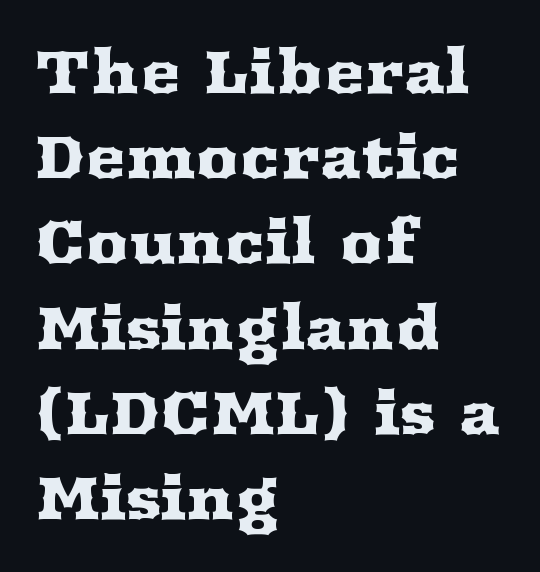
Q: Is the text italic (slanted)? A: No, it is upright.
Q: Is the typeface a serif or a sans-serif typeface? A: Serif.
Q: Is the text underlined? A: No.
Q: How is the paragraph aligned? A: Left-aligned.
Q: Is the spacing between letters normal or unusually wide? A: Normal.
Q: Is the spacing between lines tight, normal or loose? A: Normal.
Q: Width (condensed, normal, or wide)? A: Wide.
Q: Stroke contrast? A: Medium.
Q: x-height? A: Medium.
Q: Monospaced? A: No.
